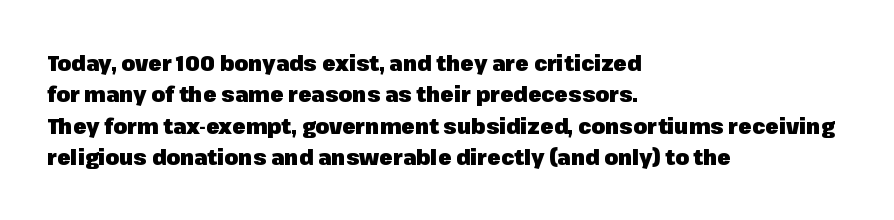
The image shows 22 px bold type, upright; set left-aligned, normal line spacing (1.43x), normal letter spacing, not underlined.
